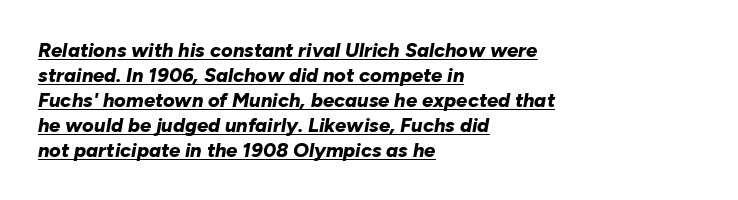
{"italic": "yes", "lean": "right", "slant_degrees": 10, "bold": "yes", "underline": "yes", "align": "left", "line_spacing": "normal", "line_spacing_ratio": 1.25, "letter_spacing": "normal", "letter_spacing_em": 0.0, "glyph_px": 20}
